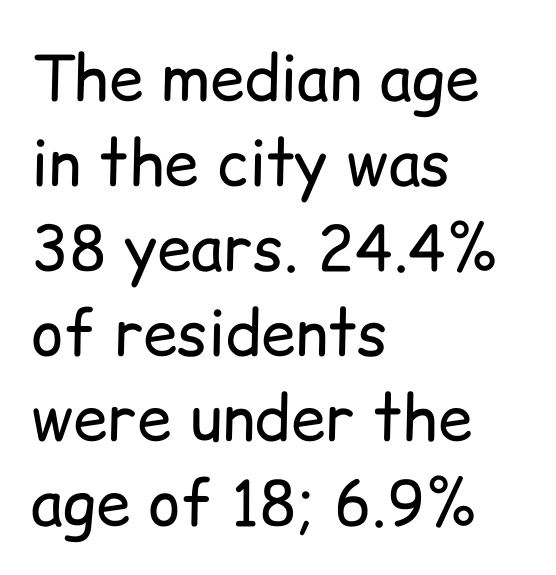
{"serif": "no", "italic": "no", "bold": "no", "weight": "regular", "width": "normal", "stroke_contrast": "low", "x_height": "medium", "monospaced": "no", "underline": "no", "align": "left", "line_spacing": "normal", "line_spacing_ratio": 1.37, "letter_spacing": "normal", "letter_spacing_em": 0.0, "glyph_px": 62}
